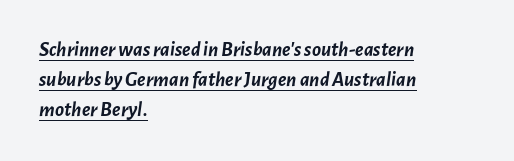
{"italic": "yes", "lean": "right", "slant_degrees": 7, "bold": "yes", "underline": "yes", "align": "left", "line_spacing": "normal", "line_spacing_ratio": 1.43, "letter_spacing": "normal", "letter_spacing_em": 0.0, "glyph_px": 21}
